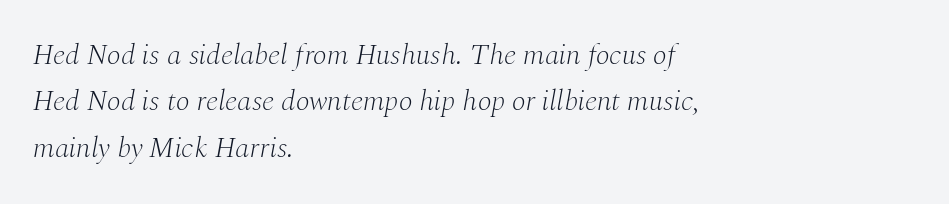
Q: Is the text bold? A: No.
Q: Is the text italic (slanted)? A: Yes, it leans right by about 10 degrees.
Q: Is the typeface a serif or a sans-serif typeface? A: Serif.
Q: Is the text underlined? A: No.
Q: How is the paragraph aligned? A: Left-aligned.
Q: Is the spacing between letters normal or unusually wide? A: Normal.
Q: Is the spacing between lines tight, normal or loose? A: Normal.
Q: Width (condensed, normal, or wide)? A: Normal.
Q: Stroke contrast? A: Medium.
Q: x-height? A: Medium.
Q: Monospaced? A: No.
